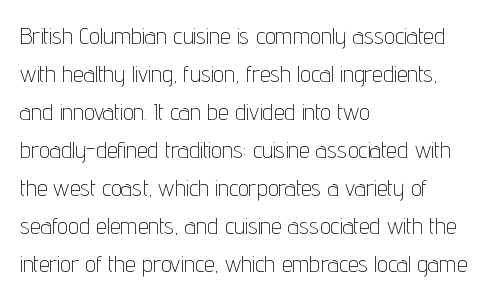
{"italic": "no", "bold": "no", "underline": "no", "align": "left", "line_spacing": "normal", "line_spacing_ratio": 1.58, "letter_spacing": "normal", "letter_spacing_em": 0.0, "glyph_px": 24}
